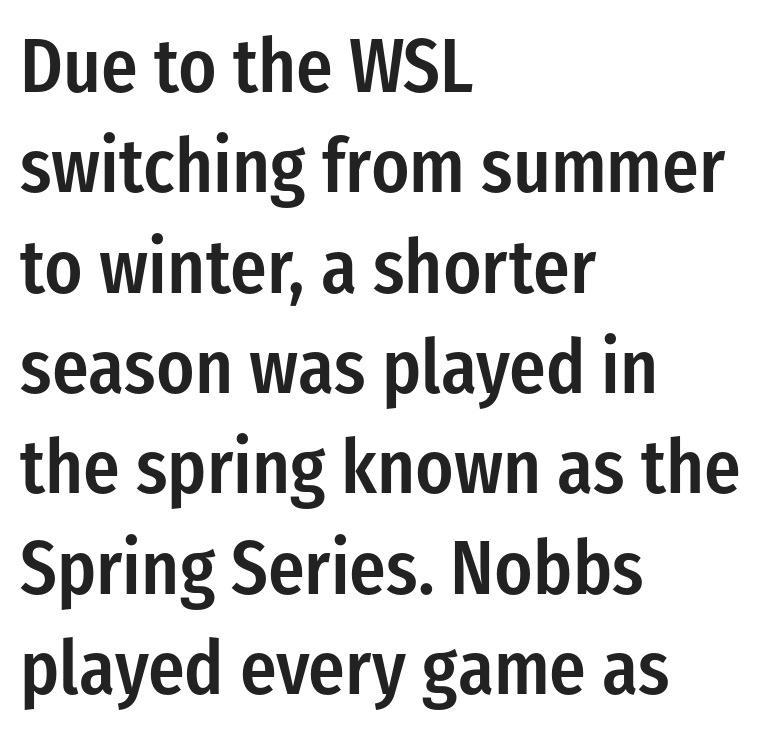
The image shows 76 px semibold, condensed sans-serif type, upright; set left-aligned, normal line spacing (1.32x), normal letter spacing, not underlined; low stroke contrast and a medium x-height.
